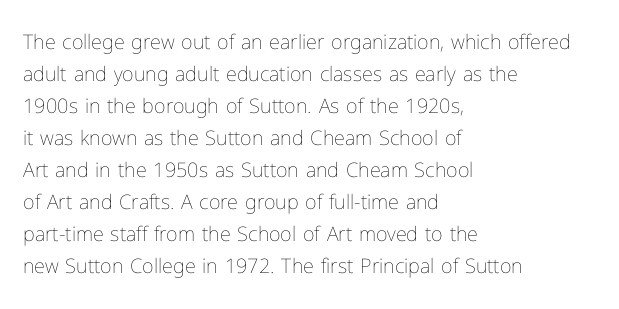
{"italic": "no", "bold": "no", "underline": "no", "align": "left", "line_spacing": "normal", "line_spacing_ratio": 1.6, "letter_spacing": "normal", "letter_spacing_em": 0.0, "glyph_px": 20}
